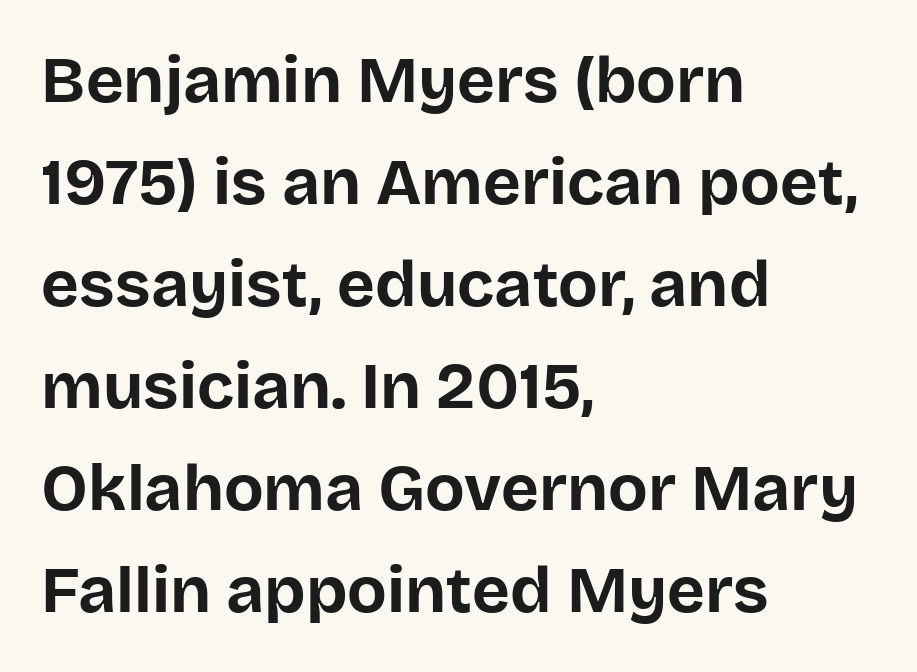
{"serif": "no", "italic": "no", "bold": "yes", "weight": "bold", "width": "normal", "stroke_contrast": "low", "x_height": "large", "monospaced": "no", "underline": "no", "align": "left", "line_spacing": "normal", "line_spacing_ratio": 1.57, "letter_spacing": "normal", "letter_spacing_em": 0.0, "glyph_px": 65}
